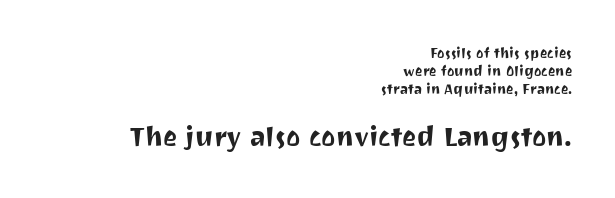
The image shows 27 px text type, upright; set right-aligned, normal line spacing (1.27x), normal letter spacing, not underlined; the second (bottom) block is 1.93x larger.
